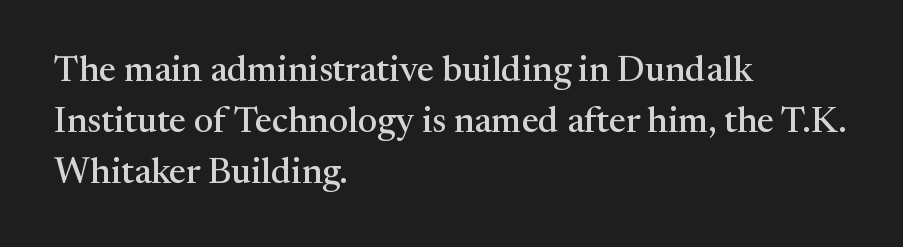
Q: Is the text italic (slanted)? A: No, it is upright.
Q: Is the typeface a serif or a sans-serif typeface? A: Serif.
Q: Is the text underlined? A: No.
Q: How is the paragraph aligned? A: Left-aligned.
Q: Is the spacing between letters normal or unusually wide? A: Normal.
Q: Is the spacing between lines tight, normal or loose? A: Normal.
Q: Width (condensed, normal, or wide)? A: Normal.
Q: Stroke contrast? A: Medium.
Q: x-height? A: Medium.
Q: Monospaced? A: No.
